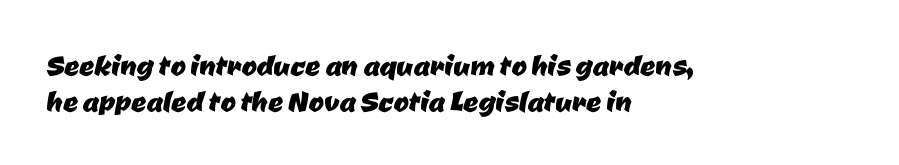
Q: Is the typeface a serif or a sans-serif typeface? A: Sans-serif.
Q: Is the text underlined? A: No.
Q: How is the paragraph aligned? A: Left-aligned.
Q: Is the spacing between letters normal or unusually wide? A: Normal.
Q: Is the spacing between lines tight, normal or loose? A: Tight.
Q: Width (condensed, normal, or wide)? A: Normal.
Q: Stroke contrast? A: Low.
Q: x-height? A: Medium.
Q: Monospaced? A: No.
